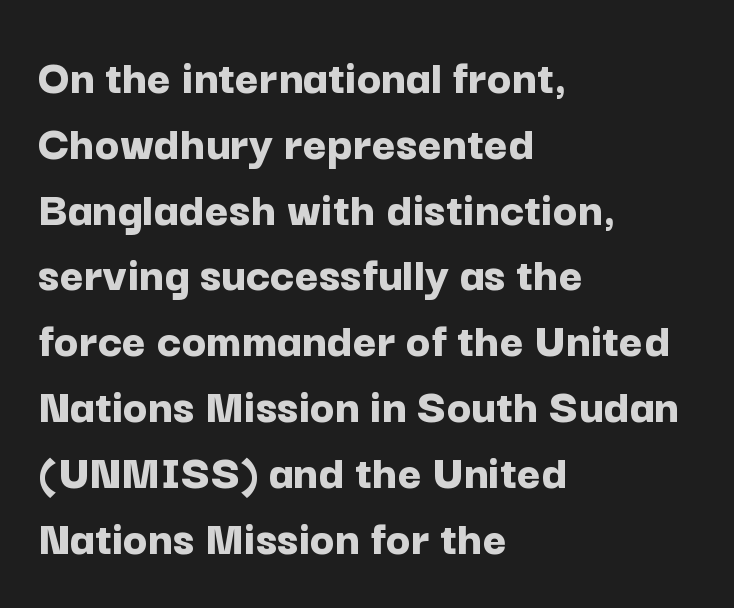
Spacing verdict: proportional, widths tailored to each character. Short and long lines alike share a common starting point at left. Bold? Absolutely — the strokes are thick and heavy. The letters stand straight up with perfectly vertical stems.
